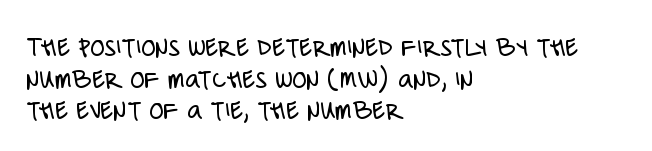
The image shows 29 px light, condensed sans-serif type, upright; set left-aligned, tight line spacing (1.09x), normal letter spacing, not underlined; low stroke contrast and a large x-height.
